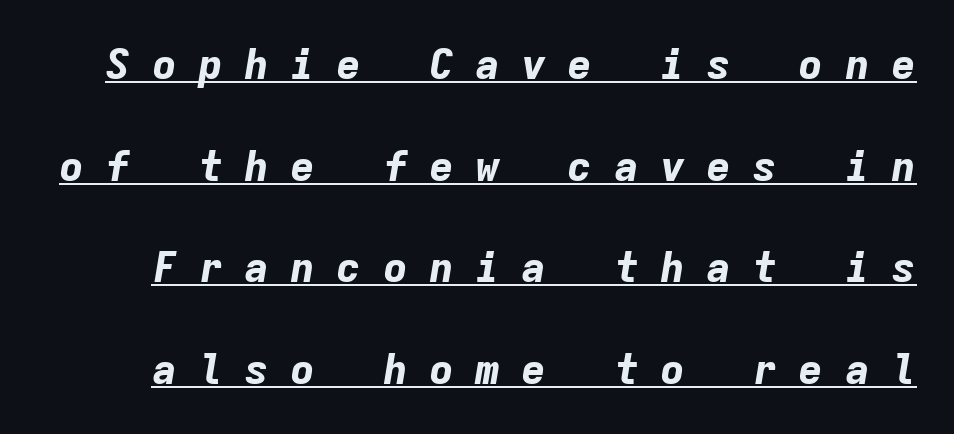
Q: Is the text bold? A: Yes.
Q: Is the text italic (slanted)? A: Yes, it leans right by about 9 degrees.
Q: Is the text underlined? A: Yes.
Q: Is the spacing between letters normal or unusually wide? A: Unusually wide.
Q: Is the spacing between lines tight, normal or loose? A: Loose.
Q: Width (condensed, normal, or wide)? A: Normal.
Q: Stroke contrast? A: Low.
Q: x-height? A: Medium.
Q: Monospaced? A: Yes.
